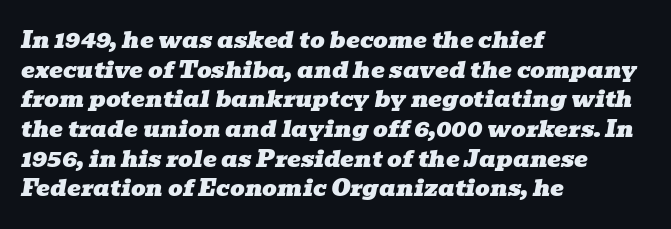
{"italic": "yes", "lean": "right", "slant_degrees": 10, "underline": "no", "align": "left", "line_spacing": "normal", "line_spacing_ratio": 1.29, "letter_spacing": "normal", "letter_spacing_em": 0.0, "glyph_px": 23}
